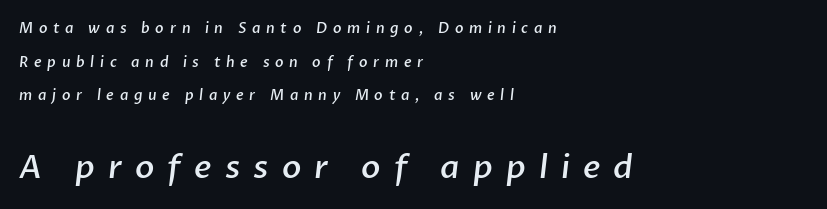
The image shows 32 px semibold sans-serif type; set left-aligned, loose line spacing (2.41x), unusually wide letter spacing (+0.41 em), not underlined; the second (bottom) block is 2.29x larger; low stroke contrast and a medium x-height.
